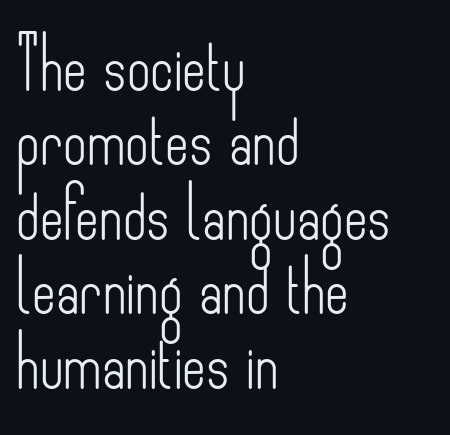
These lines are rendered in a variable-pitch font. Spacing between characters is what you'd get straight out of the box. This reads as an unemphasized weight, regular at the heaviest. The foot of each line stays bare and open. Serif or sans? Sans — the stroke terminals are bare.
